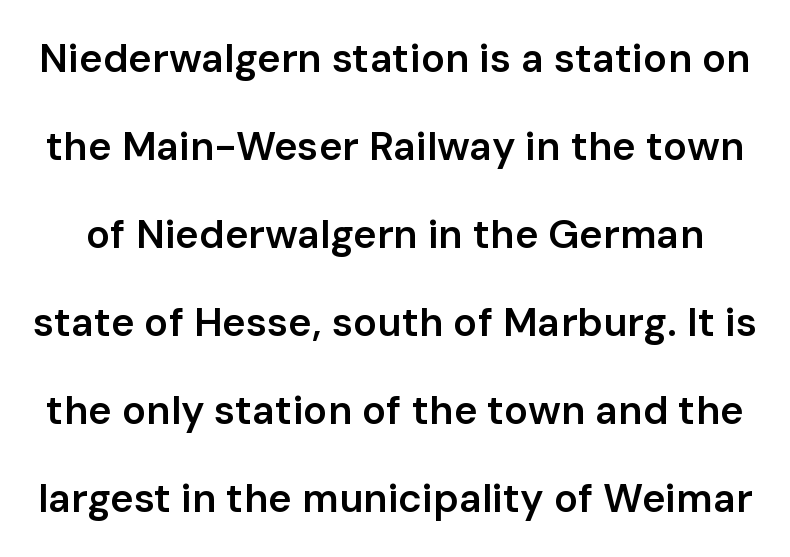
The typesetting leans somewhat heavy: a semibold. Between one letter and the next there's only the usual sliver of space. Underline: absent. Interline gaps are noticeably wide in this sample.
